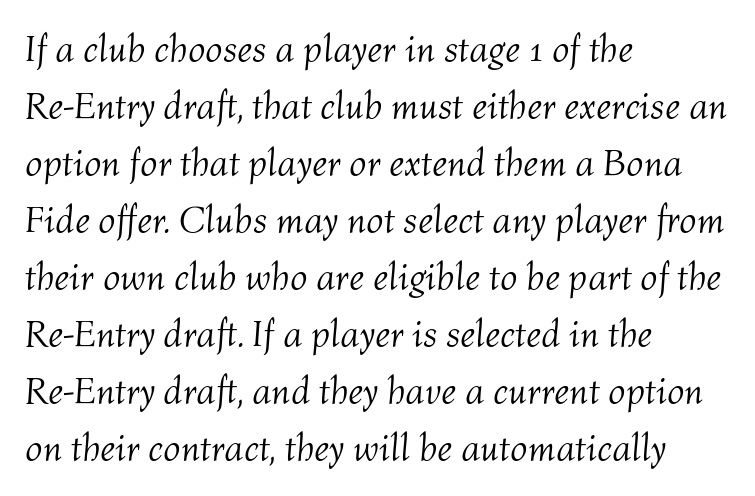
The image shows 38 px light type, italic (leaning right); set left-aligned, normal line spacing (1.5x), normal letter spacing, not underlined; medium stroke contrast and a medium x-height.
